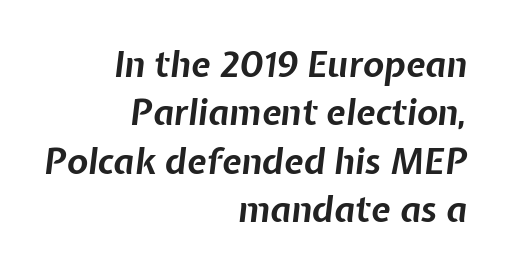
Q: Is the text bold? A: Yes.
Q: Is the text italic (slanted)? A: Yes, it leans right by about 7 degrees.
Q: Is the text underlined? A: No.
Q: How is the paragraph aligned? A: Right-aligned.
Q: Is the spacing between letters normal or unusually wide? A: Normal.
Q: Is the spacing between lines tight, normal or loose? A: Normal.
Q: Width (condensed, normal, or wide)? A: Normal.
Q: Stroke contrast? A: Low.
Q: x-height? A: Medium.
Q: Monospaced? A: No.
